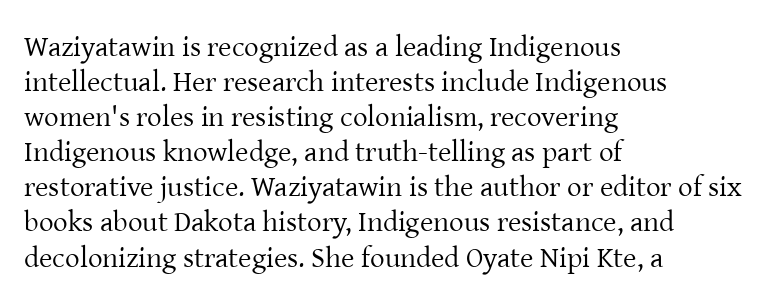
These lines are rendered in a variable-pitch font. Compared with a typical body face, this is equally light or lighter still. This rendering features lettering with no underline. The paragraph shown leans on its left margin. Upright lettering throughout.
